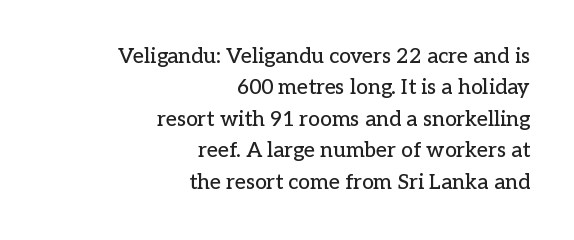
Q: Is the text italic (slanted)? A: No, it is upright.
Q: Is the text underlined? A: No.
Q: How is the paragraph aligned? A: Right-aligned.
Q: Is the spacing between letters normal or unusually wide? A: Normal.
Q: Is the spacing between lines tight, normal or loose? A: Normal.
